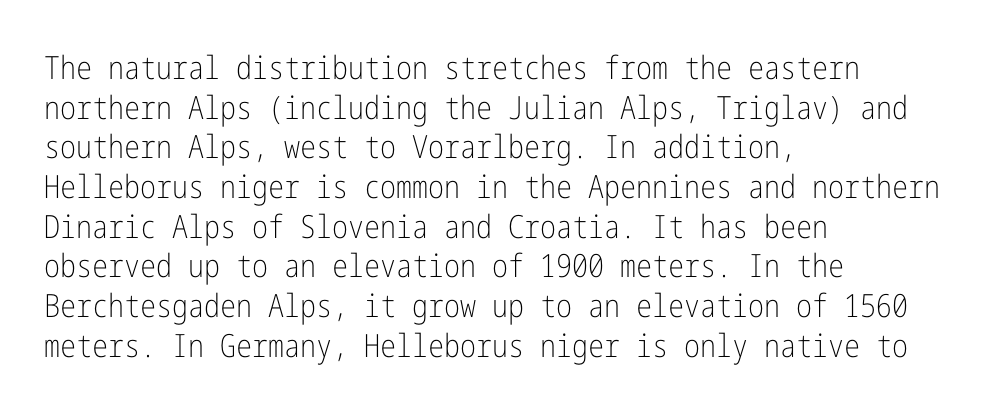
Rule under the text: the space is simply empty. The rendering keeps characters at their native spacing. Upright lettering throughout. The rendering anchors every line to the left-hand side.
